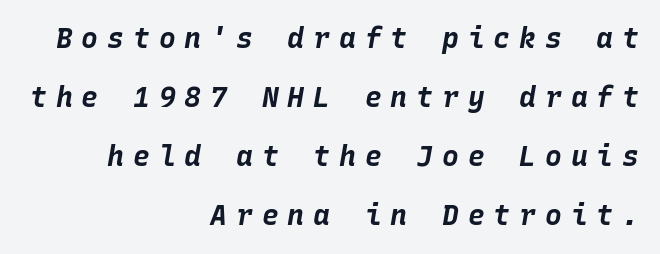
Q: Is the text bold? A: Yes.
Q: Is the text italic (slanted)? A: Yes, it leans right by about 10 degrees.
Q: Is the text underlined? A: No.
Q: How is the paragraph aligned? A: Right-aligned.
Q: Is the spacing between letters normal or unusually wide? A: Unusually wide.
Q: Is the spacing between lines tight, normal or loose? A: Loose.
Q: Width (condensed, normal, or wide)? A: Normal.
Q: Stroke contrast? A: Low.
Q: x-height? A: Large.
Q: Monospaced? A: Yes.
